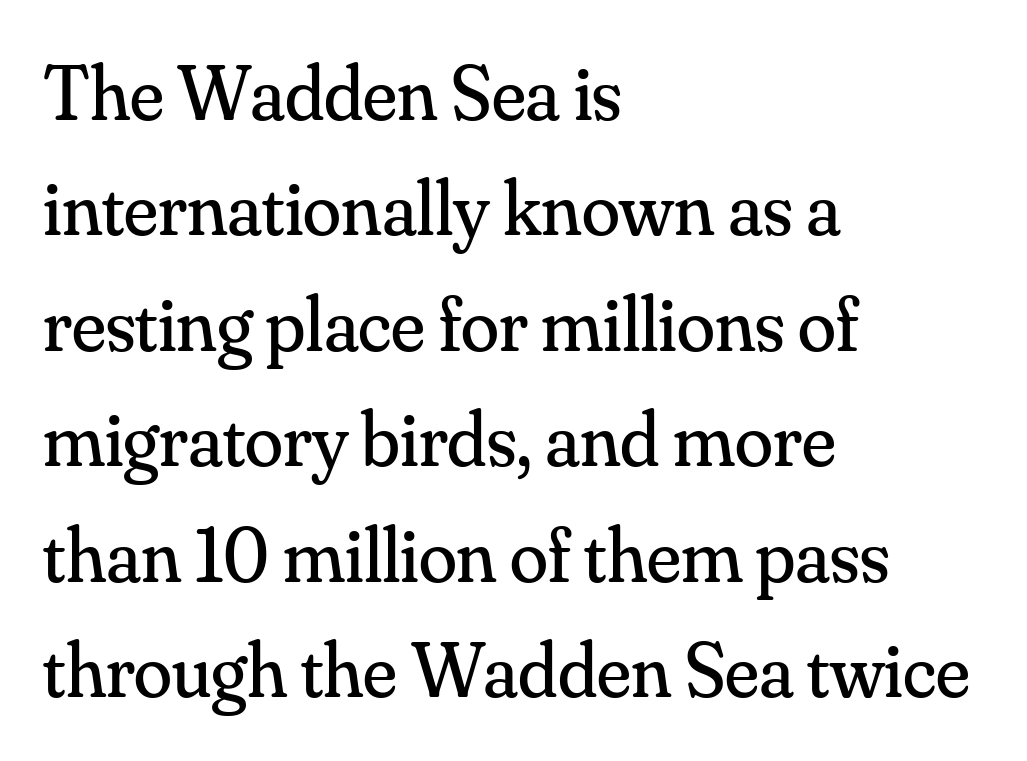
The image shows 78 px regular-weight serif type, upright; set left-aligned, normal line spacing (1.48x), normal letter spacing, not underlined; medium stroke contrast and a small x-height.
